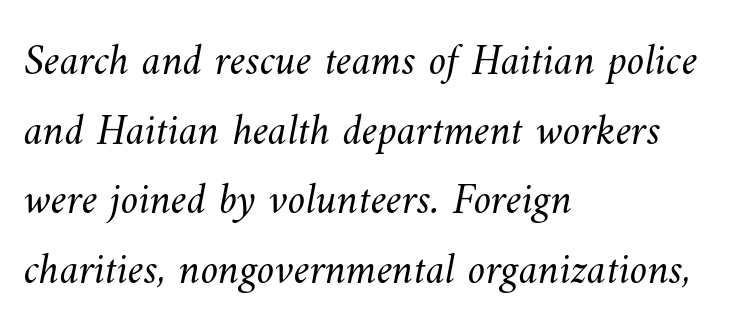
Summary of weight: not heavy and not bold. Plain, unruled lines of type. Varying glyph widths throughout — classic text-font behaviour. Line spacing here is normal. Line starts are locked; line ends wander.
